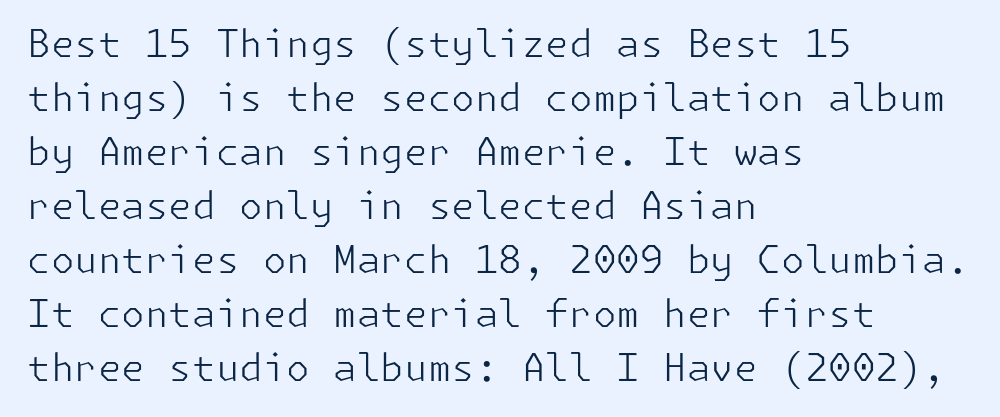
The image shows 38 px light sans-serif type, upright; set left-aligned, normal line spacing (1.42x), normal letter spacing, not underlined; low stroke contrast and a medium x-height.
